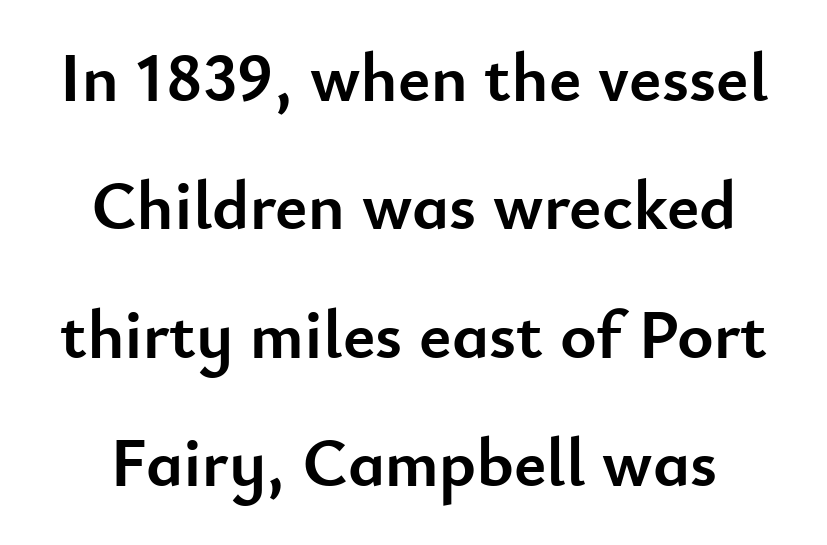
The image shows 69 px semibold sans-serif type, upright; set line spacing 1.86x, normal letter spacing, not underlined; low stroke contrast and a small x-height.
